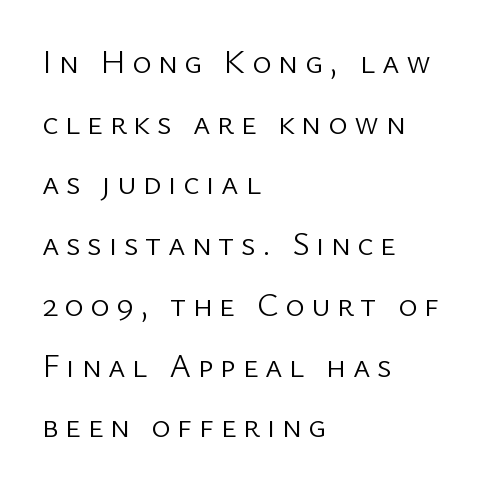
{"serif": "no", "italic": "no", "bold": "no", "weight": "light", "width": "normal", "stroke_contrast": "low", "x_height": "medium", "monospaced": "no", "underline": "no", "align": "left", "line_spacing_ratio": 1.84, "letter_spacing": "wide", "letter_spacing_em": 0.2, "glyph_px": 33}
